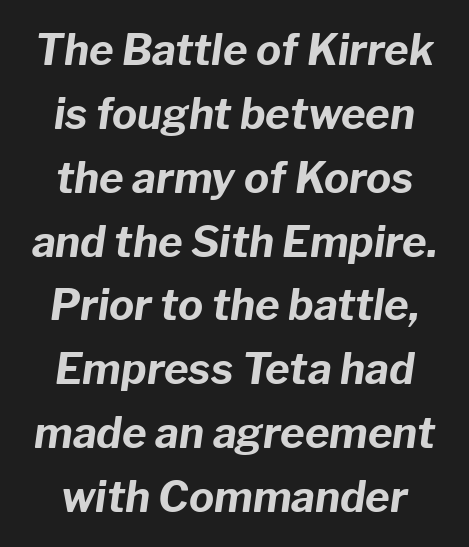
Every character sits at an angle, as italics do. The letters advance in unequal steps, a hallmark of proportional type. Any mark beneath the type? The region is blank. Its strokes are broad and dark, the hallmark of bold type. In terms of letterspacing, this is plain default setting.
